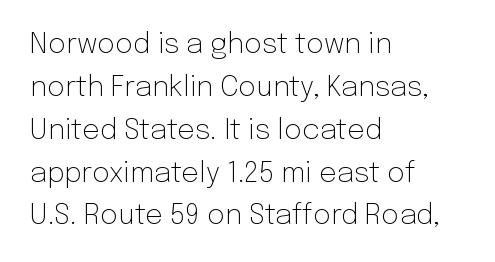
{"serif": "no", "italic": "no", "bold": "no", "weight": "light", "width": "normal", "stroke_contrast": "low", "x_height": "medium", "monospaced": "no", "underline": "no", "align": "left", "line_spacing": "normal", "line_spacing_ratio": 1.53, "letter_spacing": "normal", "letter_spacing_em": 0.0, "glyph_px": 28}
